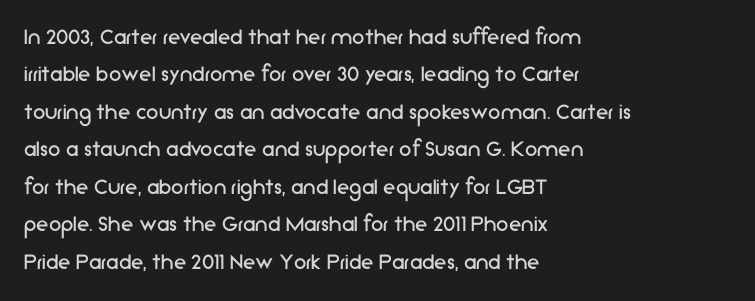
{"italic": "no", "bold": "no", "underline": "no", "align": "left", "line_spacing": "normal", "line_spacing_ratio": 1.5, "letter_spacing": "normal", "letter_spacing_em": 0.0, "glyph_px": 25}
